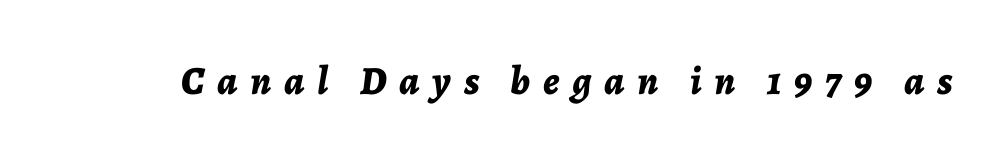
Lines of text with bare space underneath. Stroke thickness is high; the sample reads as a true bold. The face used here has a pronounced slope to its letters. This rendering widens character spacing well past its baseline value. Proportional: the letters do not fall into vertical columns.
